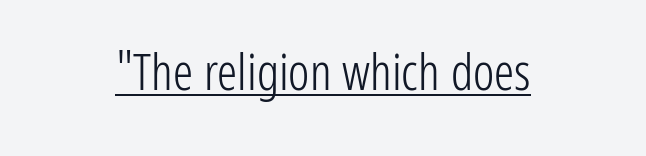
The image shows 50 px light, condensed sans-serif type, upright; set centered, normal letter spacing, underlined; low stroke contrast and a medium x-height.
